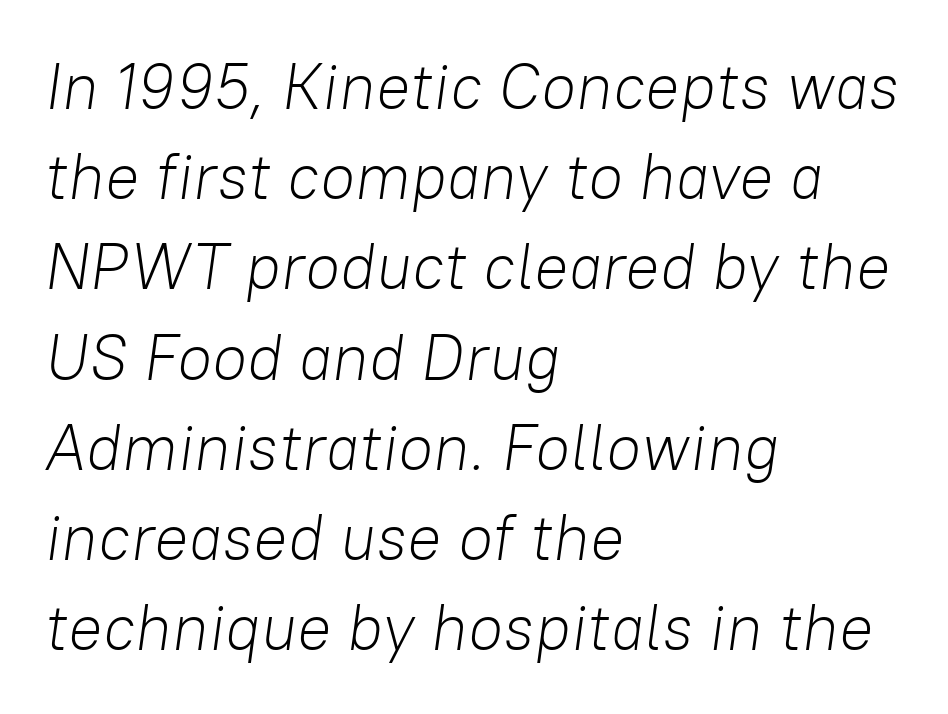
The weight tops out at a normal text grade. You can tell it's italic because the verticals aren't actually vertical. The letterforms sit shoulder to shoulder at normal distance. Rule under the text: the space is simply empty. Is this a fixed-width face? No — the glyphs have proportional, varying widths. Successive baselines arrive at the customary interval.
